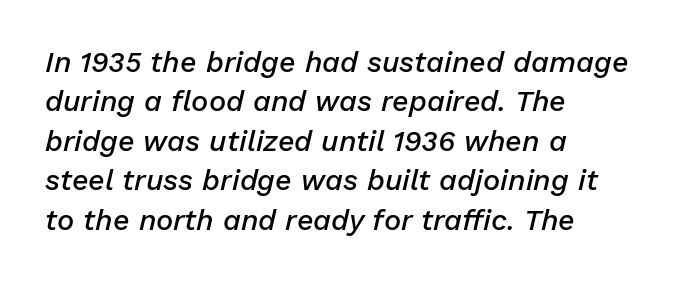
Anything drawn beneath the words? Only blank space. The lettering tilts uniformly, giving the passage an italic look. Its strokes are somewhat broadened, the hallmark of semibold type. Does the leading feel generous? No, just average.
